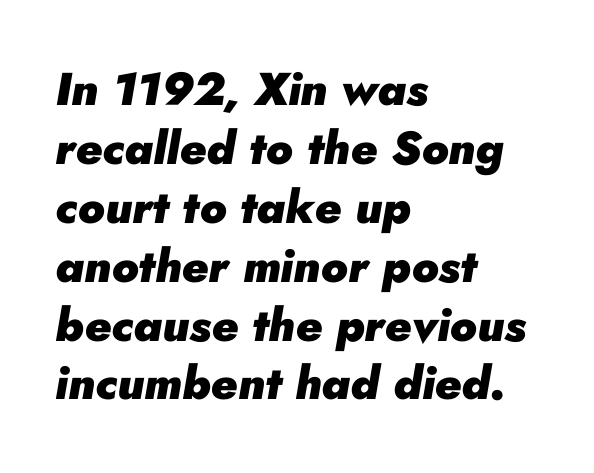
Glyph-to-glyph distance matches everyday printed text. The face used here is proportionally spaced, like ordinary book or web type. The letters are bold, with thick, heavy strokes. Designer's note — italics engaged. The rag falls on the right side of this text block.
